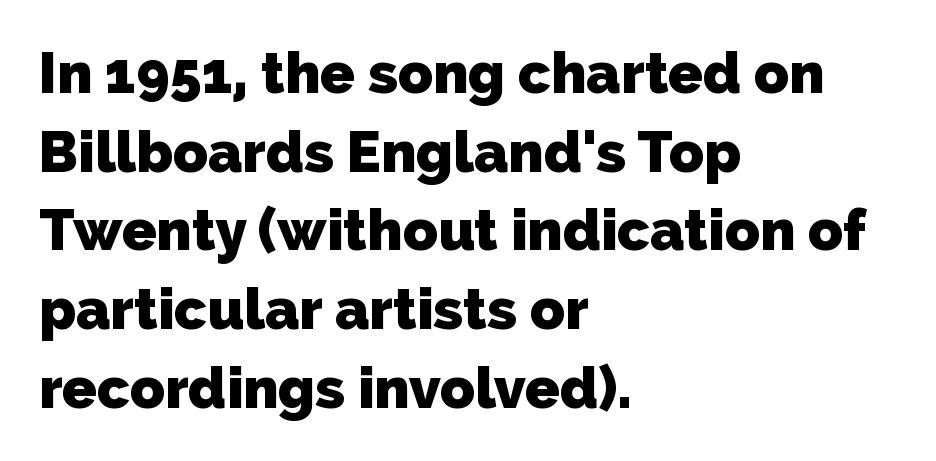
The image shows 57 px heavy sans-serif type; set left-aligned, normal line spacing (1.38x), normal letter spacing, not underlined; low stroke contrast and a medium x-height.
